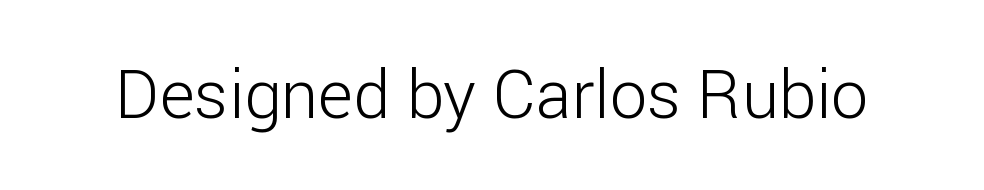
The image shows 67 px light sans-serif type, upright; set normal letter spacing, not underlined; low stroke contrast and a medium x-height.
